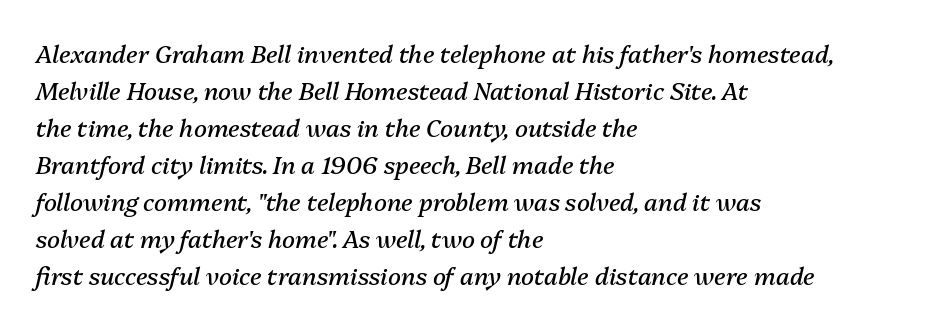
Weight: regular or lighter. Summary of vertical rhythm: regular, with standard interline spacing. Which margin do the lines hug? The left one — the right edge is uneven. The rendering keeps characters at their native spacing.
